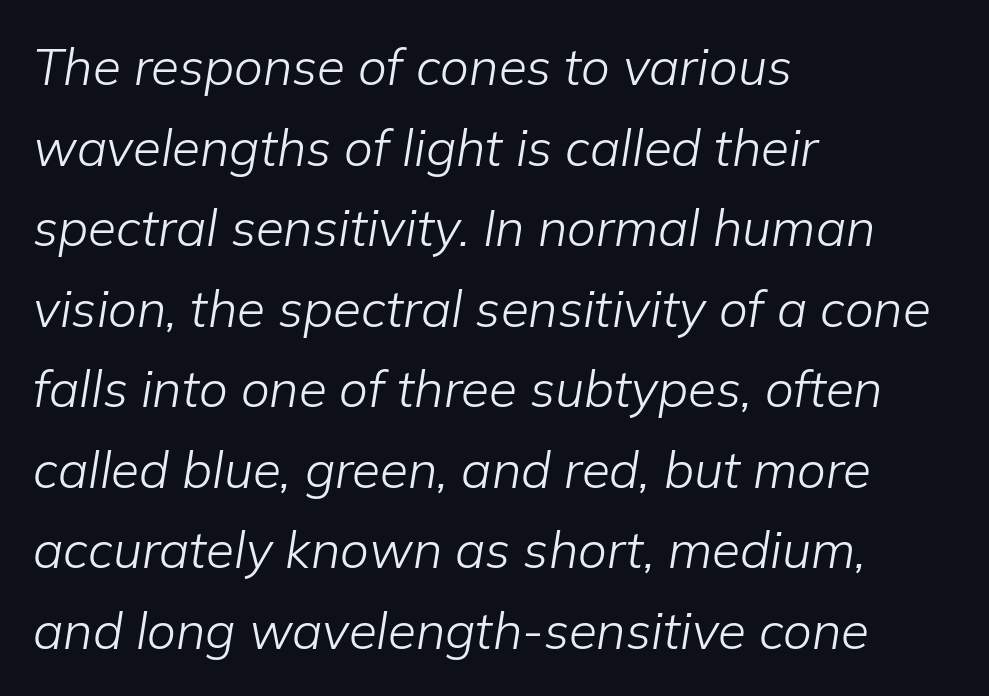
The image shows 51 px light type, italic (leaning right); set left-aligned, normal line spacing (1.58x), normal letter spacing, not underlined; low stroke contrast and a medium x-height.
